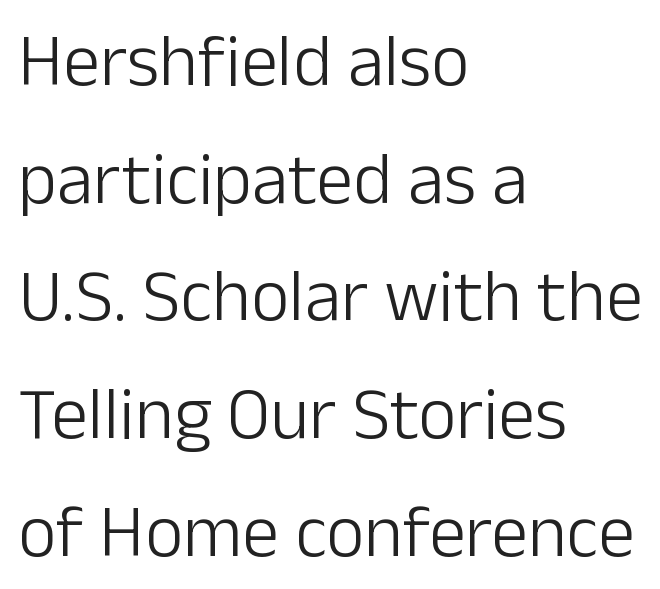
Q: Is the text bold? A: No.
Q: Is the text italic (slanted)? A: No, it is upright.
Q: Is the typeface a serif or a sans-serif typeface? A: Sans-serif.
Q: Is the text underlined? A: No.
Q: How is the paragraph aligned? A: Left-aligned.
Q: Is the spacing between letters normal or unusually wide? A: Normal.
Q: Is the spacing between lines tight, normal or loose? A: Normal.
Q: Width (condensed, normal, or wide)? A: Normal.
Q: Stroke contrast? A: Low.
Q: x-height? A: Medium.
Q: Monospaced? A: No.
